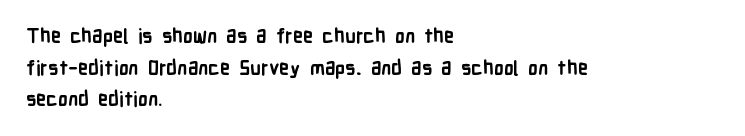
{"italic": "no", "bold": "yes", "underline": "no", "align": "left", "line_spacing": "normal", "line_spacing_ratio": 1.58, "letter_spacing": "normal", "letter_spacing_em": 0.0, "glyph_px": 20}
